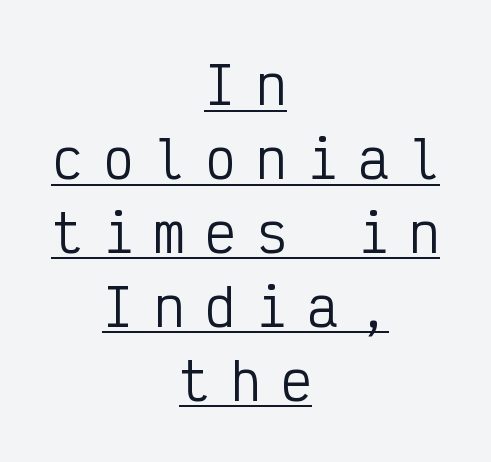
Q: Is the text bold? A: No.
Q: Is the text italic (slanted)? A: No, it is upright.
Q: Is the typeface a serif or a sans-serif typeface? A: Sans-serif.
Q: Is the text underlined? A: Yes.
Q: How is the paragraph aligned? A: Centered.
Q: Is the spacing between letters normal or unusually wide? A: Unusually wide.
Q: Is the spacing between lines tight, normal or loose? A: Normal.
Q: Width (condensed, normal, or wide)? A: Condensed.
Q: Stroke contrast? A: Low.
Q: x-height? A: Medium.
Q: Monospaced? A: Yes.
